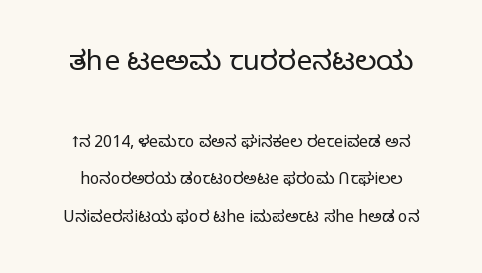
{"serif": "no", "italic": "no", "bold": "no", "weight": "light", "width": "normal", "stroke_contrast": "low", "x_height": "medium", "monospaced": "no", "underline": "no", "line_spacing": "loose", "line_spacing_ratio": 2.34, "letter_spacing": "normal", "letter_spacing_em": 0.0, "larger_block": "first", "size_ratio": 1.75, "glyph_px": 28}
